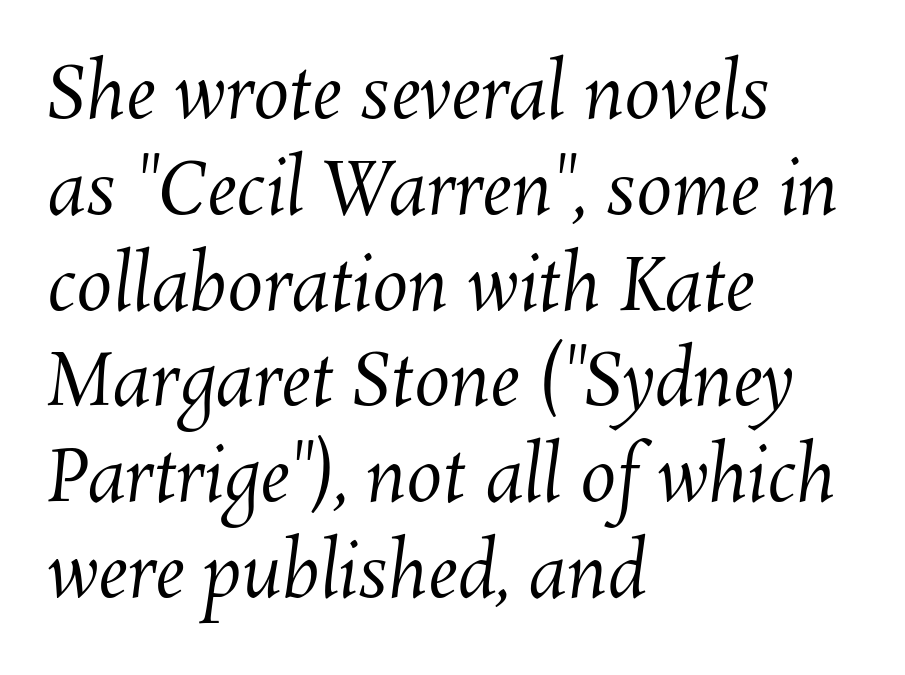
Alignment: flush left. Here the glyphs are tracked normally, forming tight word shapes. The leading is moderate, giving the passage an even texture. Each stroke keeps to a modest, everyday thickness or less.
